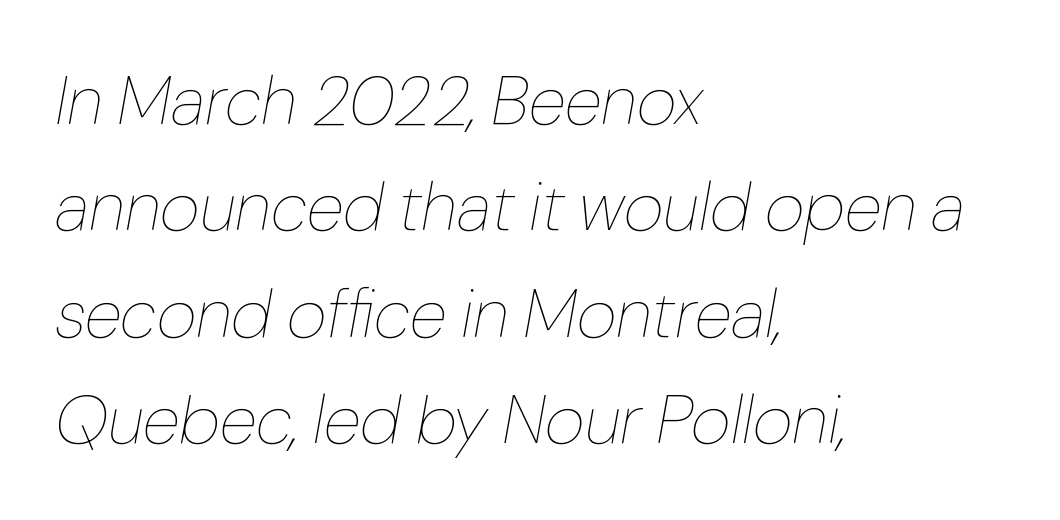
Ink coverage per letter is moderate at most. The face used here has a pronounced slope to its letters. Clear beneath every line of the passage. This sample is left-justified, so line endings fall wherever the words run out. What stands out about the letter spacing? Nothing — it is the standard amount. Regarding leading, the lines here are spaced in the standard way.
